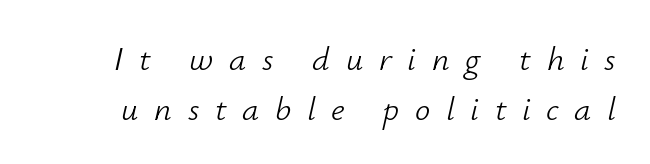
Q: Is the text bold? A: No.
Q: Is the text italic (slanted)? A: Yes, it leans right by about 12 degrees.
Q: Is the text underlined? A: No.
Q: Is the spacing between letters normal or unusually wide? A: Unusually wide.
Q: Is the spacing between lines tight, normal or loose? A: Normal.
Q: Width (condensed, normal, or wide)? A: Normal.
Q: Stroke contrast? A: Low.
Q: x-height? A: Small.
Q: Monospaced? A: No.
